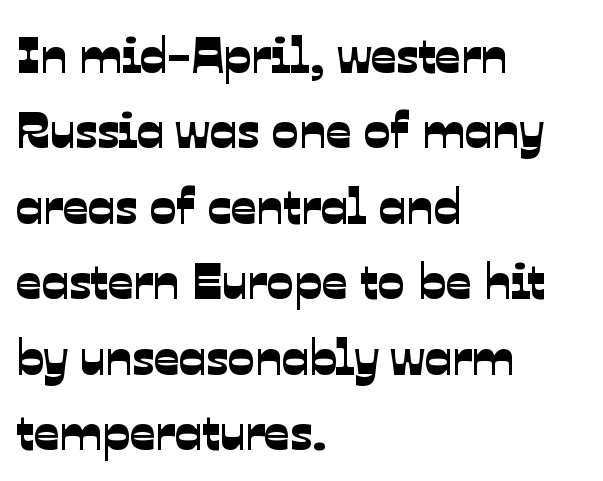
The image shows 50 px sans-serif type; set left-aligned, normal line spacing (1.51x), normal letter spacing, not underlined; low stroke contrast and a medium x-height.
